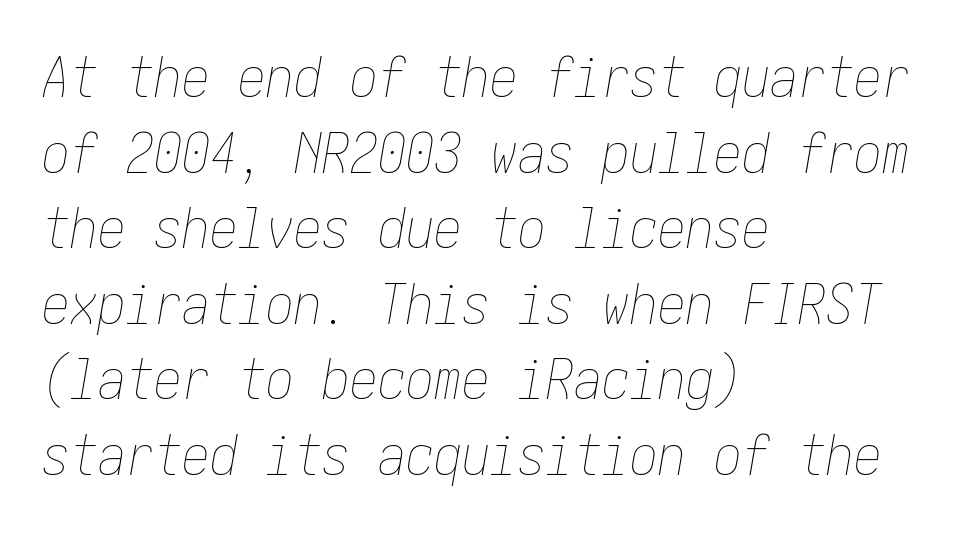
Q: Is the text bold? A: No.
Q: Is the text italic (slanted)? A: Yes, it leans right by about 10 degrees.
Q: Is the text underlined? A: No.
Q: How is the paragraph aligned? A: Left-aligned.
Q: Is the spacing between letters normal or unusually wide? A: Normal.
Q: Is the spacing between lines tight, normal or loose? A: Normal.
Q: Width (condensed, normal, or wide)? A: Condensed.
Q: Stroke contrast? A: Low.
Q: x-height? A: Medium.
